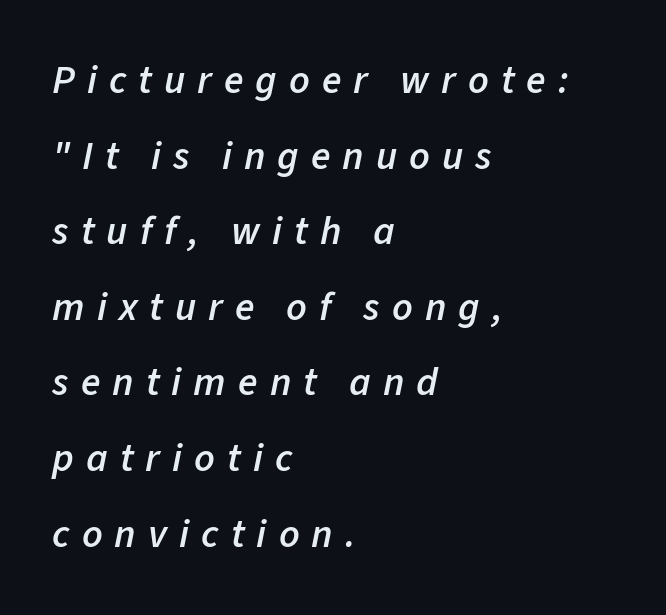
The image shows 40 px semibold type, italic (leaning right); set left-aligned, line spacing 1.89x, unusually wide letter spacing (+0.3 em), not underlined; low stroke contrast and a medium x-height.
